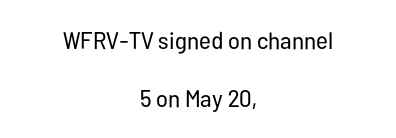
Italic? Not at all — the glyphs are vertical. The vertical gap from one line to the next is large. Line starts and ends both wander, symmetrically. Unmarked baselines from the first word to the last. Each stroke keeps to a modest, everyday thickness or less.
